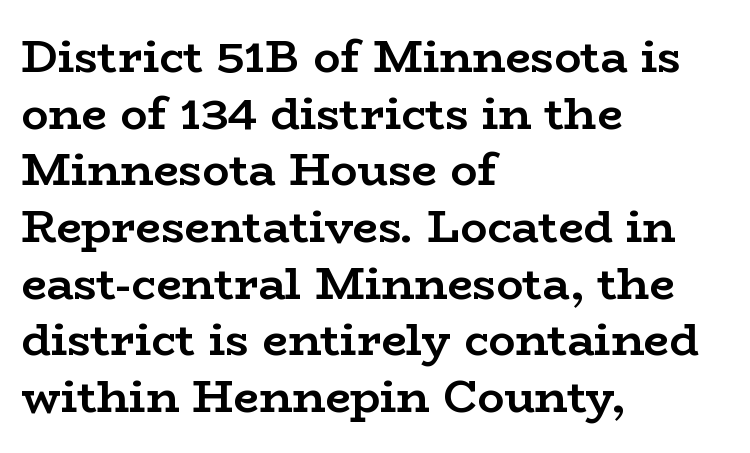
Q: Is the text bold? A: Yes.
Q: Is the text italic (slanted)? A: No, it is upright.
Q: Is the typeface a serif or a sans-serif typeface? A: Serif.
Q: Is the text underlined? A: No.
Q: How is the paragraph aligned? A: Left-aligned.
Q: Is the spacing between letters normal or unusually wide? A: Normal.
Q: Is the spacing between lines tight, normal or loose? A: Normal.
Q: Width (condensed, normal, or wide)? A: Wide.
Q: Stroke contrast? A: Low.
Q: x-height? A: Medium.
Q: Monospaced? A: No.
